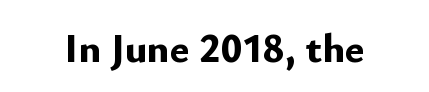
Each row of text sits above clean, open space. Quick note: not italic, upright. A typesetter would call this proportional, since set widths differ per character. This sample uses a sans-serif face.
